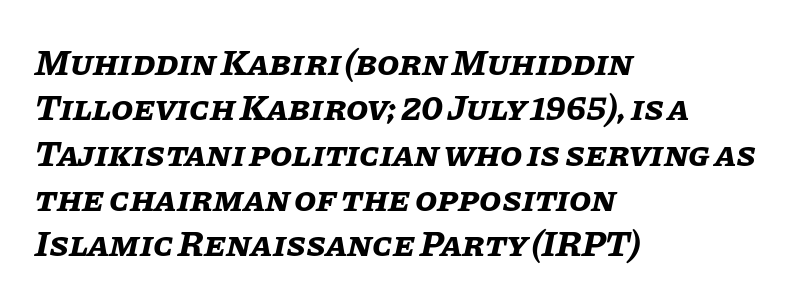
The image shows 36 px bold type, italic (leaning right); set left-aligned, normal line spacing (1.26x), normal letter spacing, not underlined; low stroke contrast and a large x-height.
